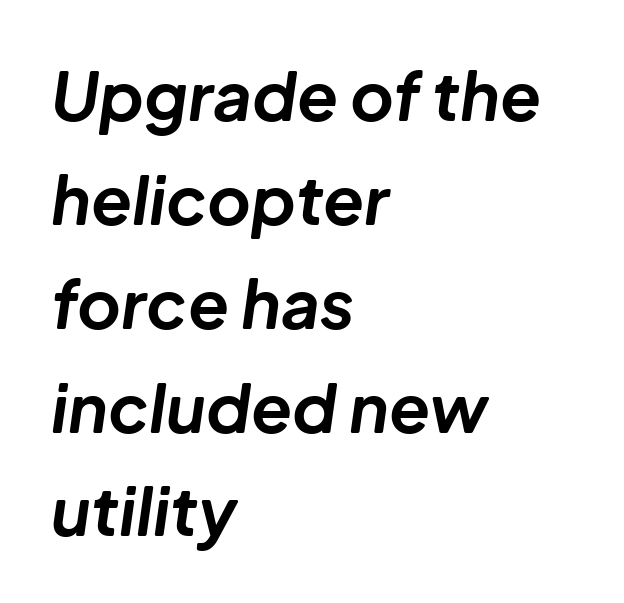
Q: Is the text bold? A: Yes.
Q: Is the text italic (slanted)? A: Yes, it leans right by about 8 degrees.
Q: Is the text underlined? A: No.
Q: How is the paragraph aligned? A: Left-aligned.
Q: Is the spacing between letters normal or unusually wide? A: Normal.
Q: Is the spacing between lines tight, normal or loose? A: Normal.
Q: Width (condensed, normal, or wide)? A: Normal.
Q: Stroke contrast? A: Low.
Q: x-height? A: Medium.
Q: Monospaced? A: No.
